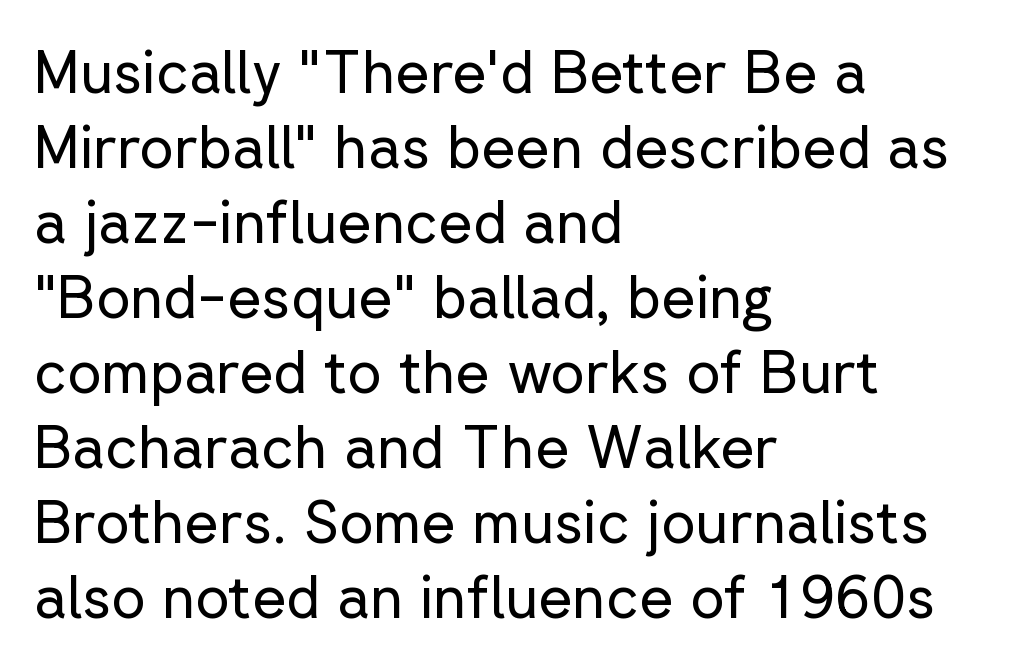
{"serif": "no", "italic": "no", "bold": "no", "weight": "regular", "width": "normal", "stroke_contrast": "low", "x_height": "medium", "monospaced": "no", "underline": "no", "align": "left", "line_spacing": "normal", "line_spacing_ratio": 1.27, "letter_spacing": "normal", "letter_spacing_em": 0.0, "glyph_px": 59}
